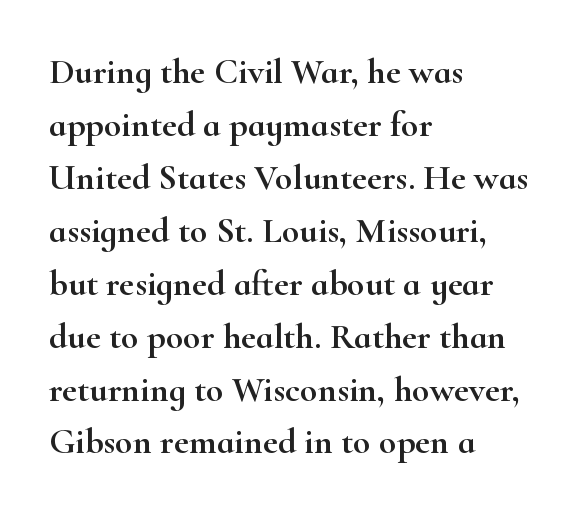
{"serif": "yes", "italic": "no", "width": "wide", "stroke_contrast": "high", "x_height": "small", "monospaced": "no", "underline": "no", "align": "left", "line_spacing": "normal", "line_spacing_ratio": 1.47, "letter_spacing": "normal", "letter_spacing_em": 0.0, "glyph_px": 36}
